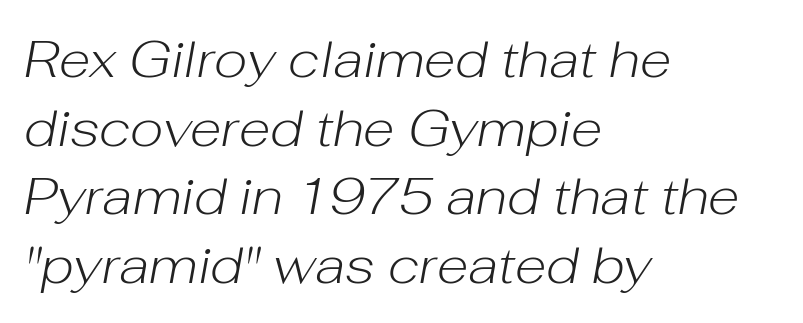
{"italic": "yes", "lean": "right", "slant_degrees": 10, "bold": "no", "weight": "light", "width": "normal", "stroke_contrast": "low", "x_height": "medium", "monospaced": "no", "underline": "no", "align": "left", "line_spacing": "normal", "line_spacing_ratio": 1.32, "letter_spacing": "normal", "letter_spacing_em": 0.0, "glyph_px": 52}
